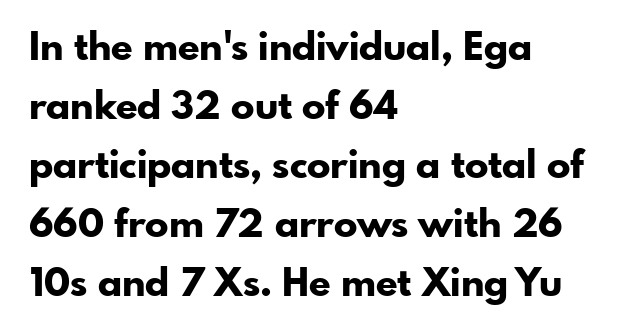
The image shows 39 px bold sans-serif type, upright; set left-aligned, normal line spacing (1.51x), normal letter spacing, not underlined; low stroke contrast and a small x-height.
